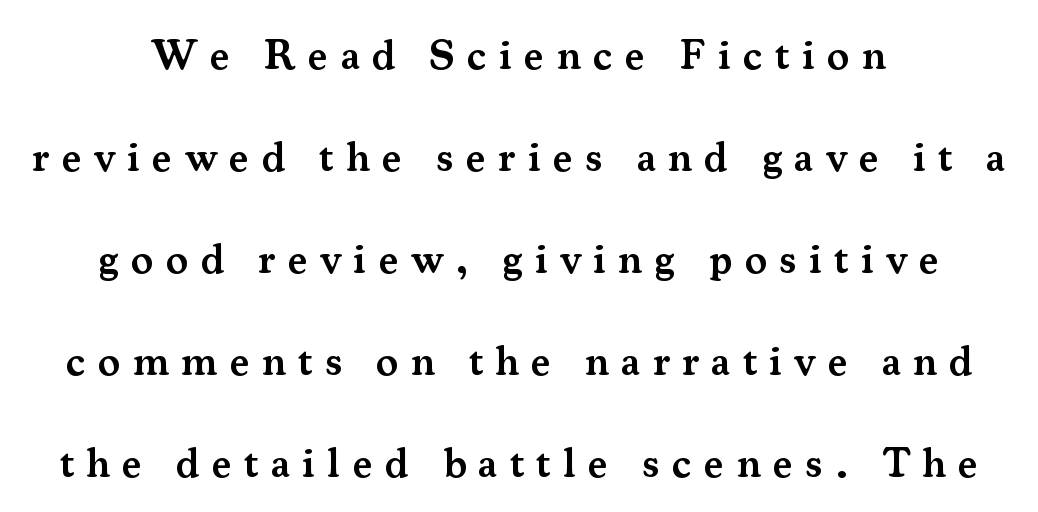
The image shows 42 px semibold serif type, upright; set centered, loose line spacing (2.43x), unusually wide letter spacing (+0.29 em), not underlined; medium stroke contrast and a small x-height.
